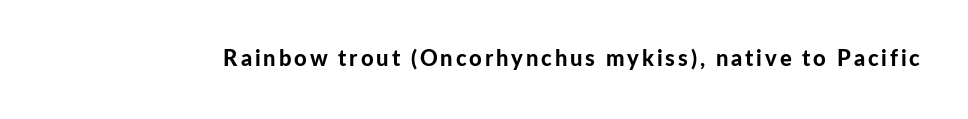
Weight check: bold — yes, fully. Rule under the text: the space is simply empty. Quick note: not italic, upright.
